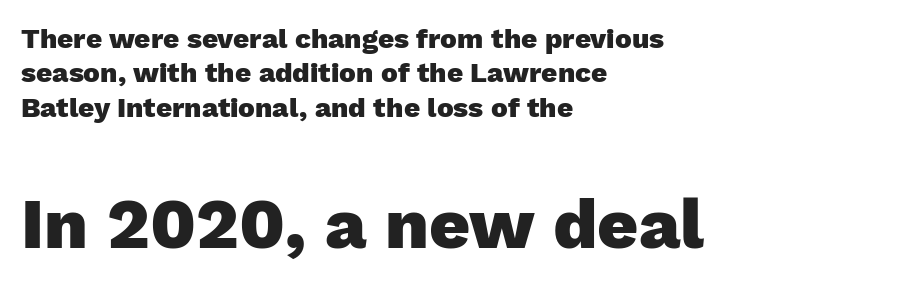
Q: Is the text bold? A: Yes.
Q: Is the text italic (slanted)? A: No, it is upright.
Q: Is the typeface a serif or a sans-serif typeface? A: Sans-serif.
Q: Is the text underlined? A: No.
Q: How is the paragraph aligned? A: Left-aligned.
Q: Is the spacing between letters normal or unusually wide? A: Normal.
Q: Which block of text is set in a larger size, the first (top) or the second (bottom)? A: The second (bottom) one.
Q: Width (condensed, normal, or wide)? A: Normal.
Q: Stroke contrast? A: Low.
Q: x-height? A: Medium.
Q: Monospaced? A: No.
